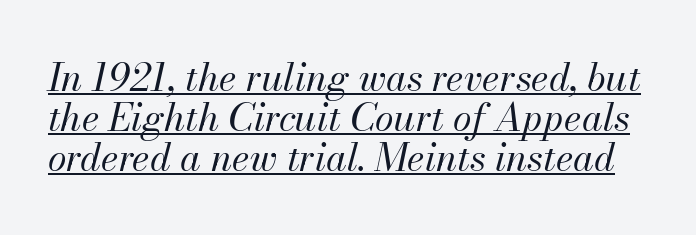
The image shows 38 px regular-weight type, italic (leaning right); set tight line spacing (1.05x), normal letter spacing, underlined; medium stroke contrast and a small x-height.
